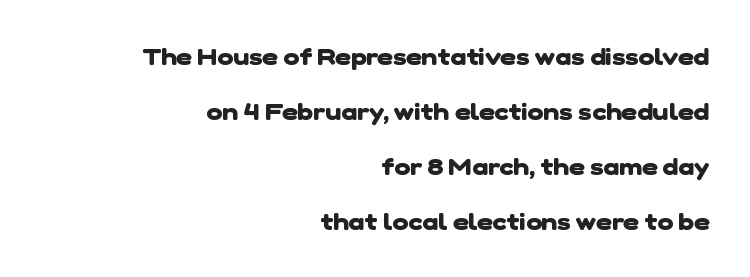
Q: Is the text bold? A: Yes.
Q: Is the text underlined? A: No.
Q: How is the paragraph aligned? A: Right-aligned.
Q: Is the spacing between letters normal or unusually wide? A: Normal.
Q: Is the spacing between lines tight, normal or loose? A: Loose.
